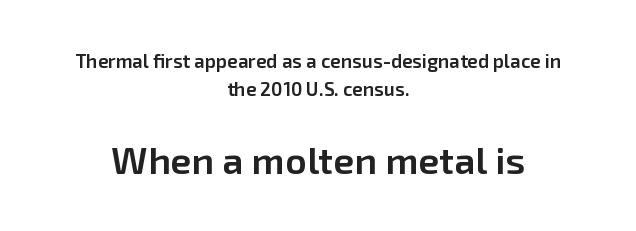
Q: Is the text bold? A: Semi-bold.
Q: Is the text italic (slanted)? A: No, it is upright.
Q: Is the typeface a serif or a sans-serif typeface? A: Sans-serif.
Q: Is the text underlined? A: No.
Q: How is the paragraph aligned? A: Centered.
Q: Is the spacing between letters normal or unusually wide? A: Normal.
Q: Is the spacing between lines tight, normal or loose? A: Normal.
Q: Which block of text is set in a larger size, the first (top) or the second (bottom)? A: The second (bottom) one.
Q: Width (condensed, normal, or wide)? A: Normal.
Q: Stroke contrast? A: Low.
Q: x-height? A: Medium.
Q: Monospaced? A: No.
